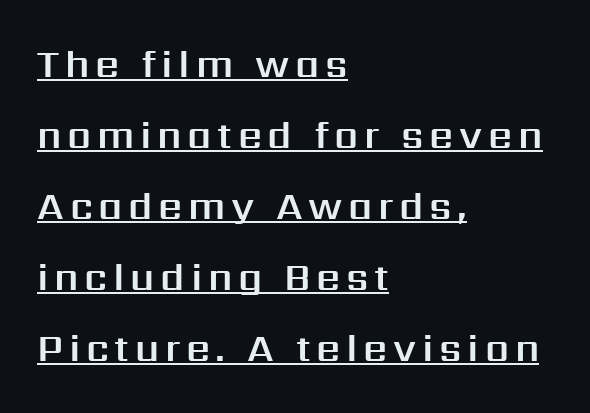
Q: Is the text italic (slanted)? A: No, it is upright.
Q: Is the typeface a serif or a sans-serif typeface? A: Sans-serif.
Q: Is the text underlined? A: Yes.
Q: How is the paragraph aligned? A: Left-aligned.
Q: Width (condensed, normal, or wide)? A: Normal.
Q: Stroke contrast? A: Medium.
Q: x-height? A: Medium.
Q: Monospaced? A: No.
